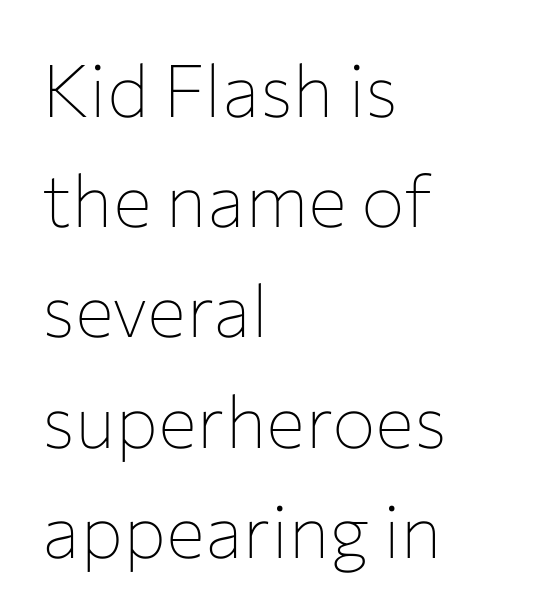
The image shows 73 px thin sans-serif type, upright; set left-aligned, normal line spacing (1.51x), normal letter spacing, not underlined; low stroke contrast and a medium x-height.
